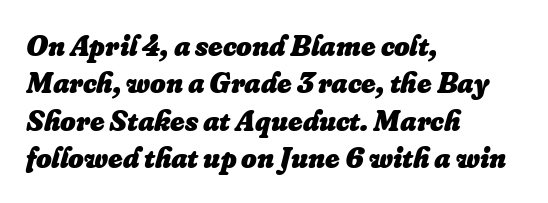
Anything drawn beneath the words? Only blank space. Do the characters align in a grid? No, the font is proportional. Quick note: interline space is typical. Between one letter and the next there's only the usual sliver of space. Notice how thick the strokes are: this is what a full bold looks like. The rendering applies a slant to the glyphs.
